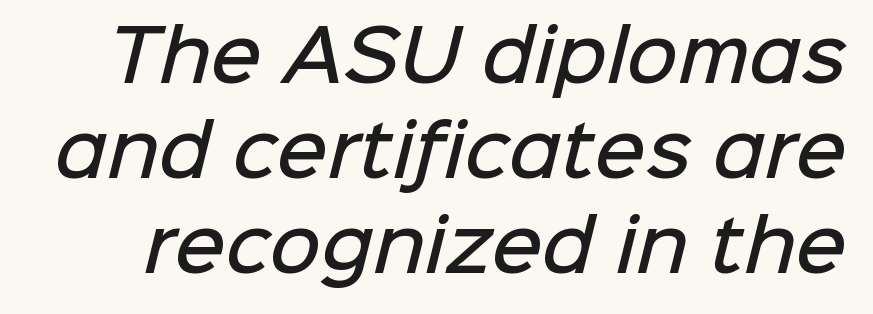
The image shows 70 px semibold sans-serif type; set normal line spacing (1.36x), normal letter spacing, not underlined; low stroke contrast and a medium x-height.
